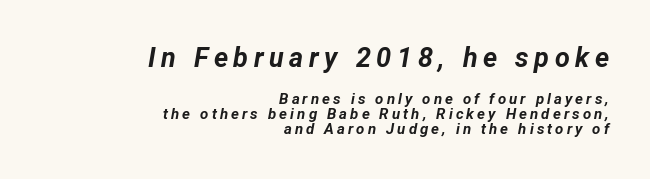
Notice how the passage keeps a crisp vertical edge on the right only. Which chunk is bigger? The first one — the top block dwarfs the bottom. Between one letter and the next there's a generous, obvious gap. An italicized treatment has been applied to the whole sample.
